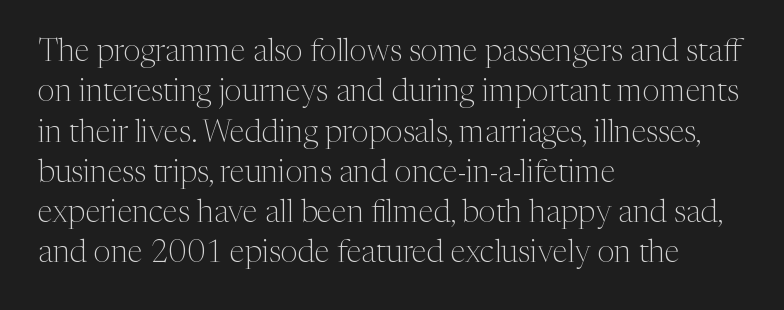
Unbolded letterforms with no extra heft. Vertical spacing — default. If you drew a ruler down the left edge, every line would touch it. A clean baseline with only descenders dipping below it. Each letter keeps its own natural width here, so spacing adapts to shape.
